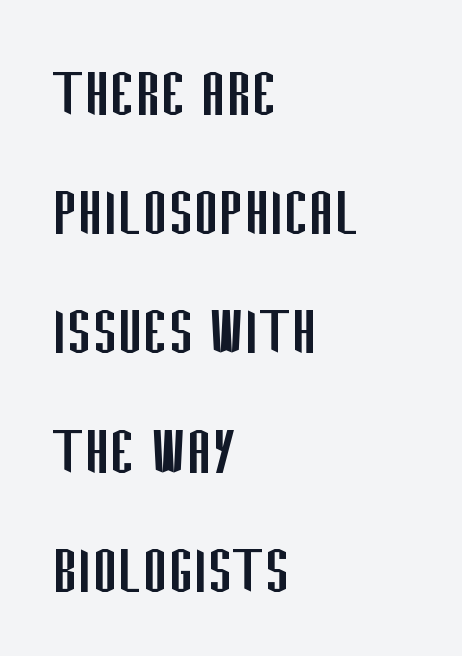
The image shows 75 px regular-weight, condensed sans-serif type, upright; set left-aligned, normal line spacing (1.59x), normal letter spacing, not underlined; low stroke contrast and a large x-height.
